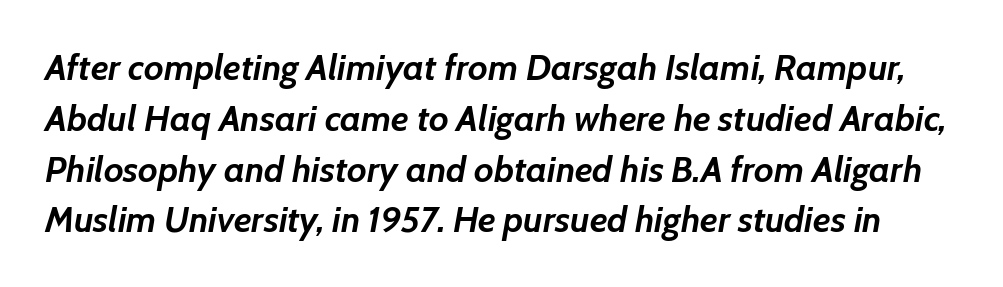
{"italic": "yes", "lean": "right", "slant_degrees": 7, "bold": "yes", "weight": "semibold", "width": "normal", "stroke_contrast": "low", "x_height": "medium", "monospaced": "no", "underline": "no", "line_spacing": "normal", "line_spacing_ratio": 1.41, "letter_spacing": "normal", "letter_spacing_em": 0.0, "glyph_px": 36}
